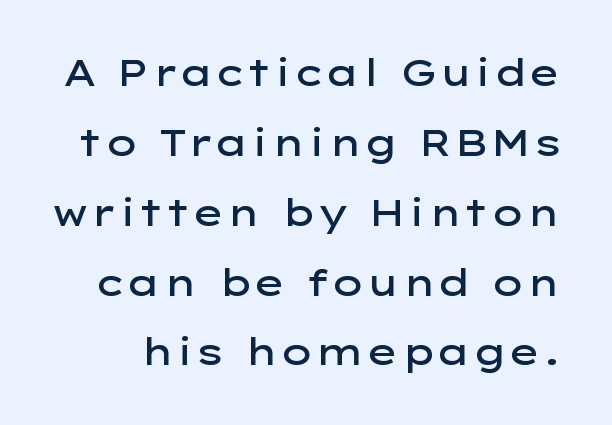
Compared with typical paragraphs, the rows here are farther apart. Only glyphs here, with clear space below each row. Here the glyphs are tracked normally, forming tight word shapes. A typesetter would call this proportional, since set widths differ per character. Serifs: no, the terminals of the letterforms are clean.
